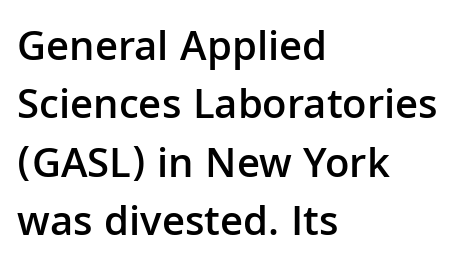
{"serif": "no", "italic": "no", "bold": "semi", "weight": "semibold", "width": "normal", "stroke_contrast": "low", "x_height": "medium", "monospaced": "no", "underline": "no", "align": "left", "line_spacing": "normal", "line_spacing_ratio": 1.36, "letter_spacing": "normal", "letter_spacing_em": 0.0, "glyph_px": 43}
